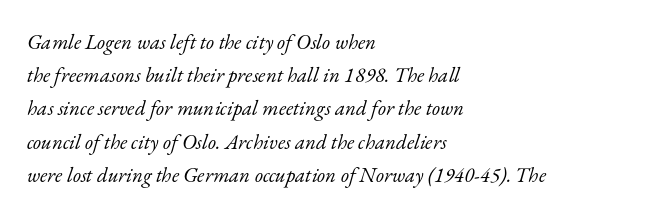
{"italic": "yes", "lean": "right", "slant_degrees": 17, "bold": "no", "underline": "no", "align": "left", "line_spacing": "normal", "line_spacing_ratio": 1.58, "letter_spacing": "normal", "letter_spacing_em": 0.0, "glyph_px": 21}
